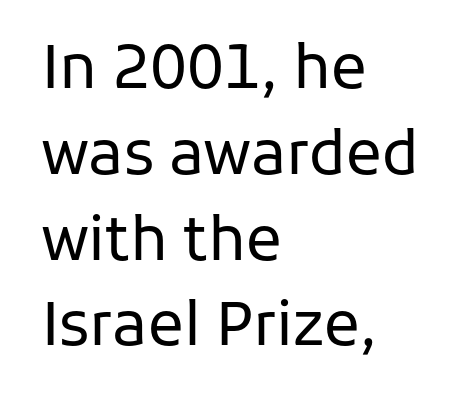
Short note: letters normally spaced. Type without underlining. Serifs: no, the terminals of the letterforms are clean. The font sits on the lighter half of the weight spectrum, regular included. Casual observation: everything's shoved over to the left. Summary of vertical rhythm: regular, with standard interline spacing.
